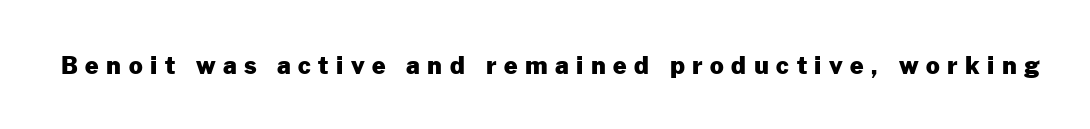
Q: Is the text bold? A: Yes.
Q: Is the text italic (slanted)? A: No, it is upright.
Q: Is the text underlined? A: No.
Q: Is the spacing between letters normal or unusually wide? A: Unusually wide.
